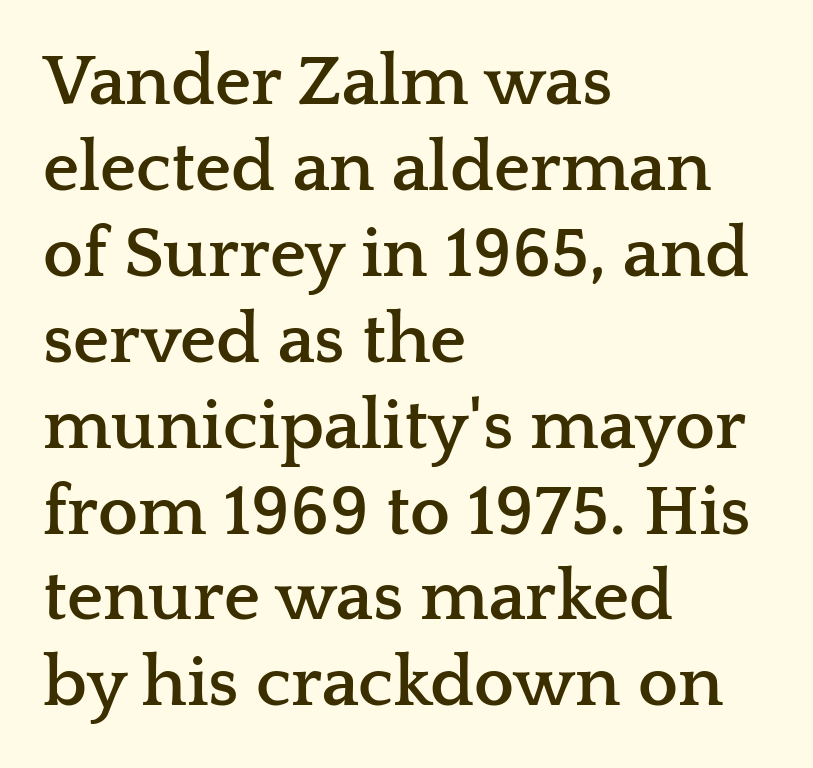
{"serif": "yes", "italic": "no", "bold": "yes", "weight": "semibold", "width": "wide", "stroke_contrast": "low", "x_height": "medium", "monospaced": "no", "underline": "no", "align": "left", "line_spacing_ratio": 1.21, "letter_spacing": "normal", "letter_spacing_em": 0.0, "glyph_px": 71}
